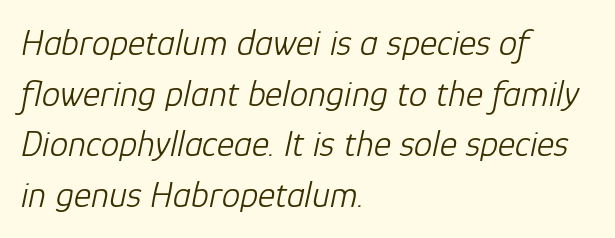
The image shows 37 px light type, italic (leaning right); set left-aligned, normal line spacing (1.37x), normal letter spacing, not underlined; low stroke contrast and a medium x-height.
